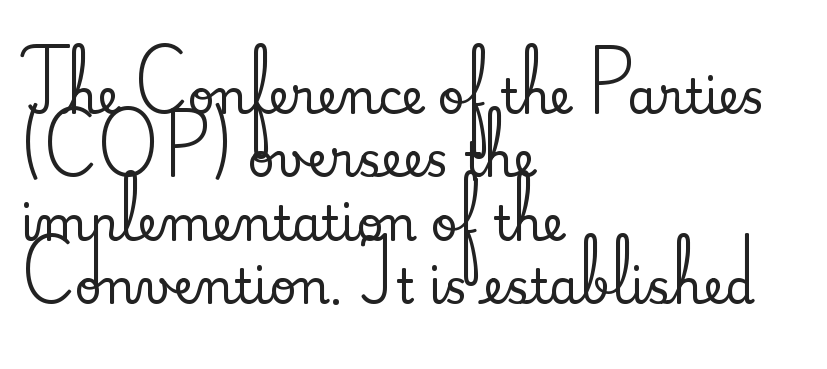
{"serif": "yes", "italic": "no", "width": "normal", "stroke_contrast": "medium", "x_height": "small", "monospaced": "no", "underline": "no", "align": "left", "line_spacing": "normal", "line_spacing_ratio": 1.35, "letter_spacing": "normal", "letter_spacing_em": 0.0, "glyph_px": 47}
